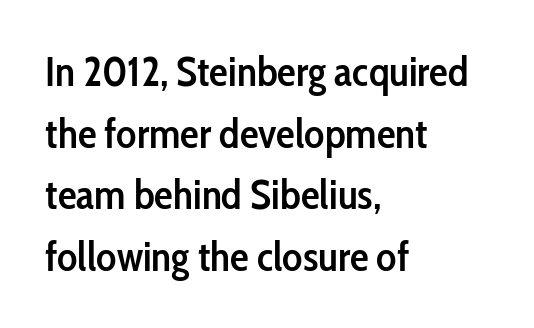
The image shows 42 px semibold, condensed sans-serif type, upright; set left-aligned, normal line spacing (1.47x), normal letter spacing, not underlined; low stroke contrast and a medium x-height.
